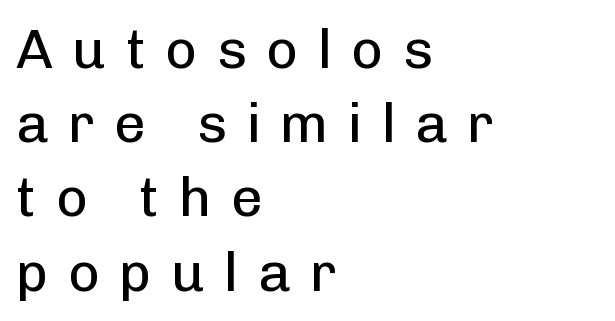
A classic flush-left, rag-right setting is used for this passage. Style check: upright. Compared with typical paragraphs, the rows here are spaced about the same. Bare-footed words on every line. Spacing between characters has been opened up far beyond the box default. Serifs: no, the terminals of the letterforms are clean.
